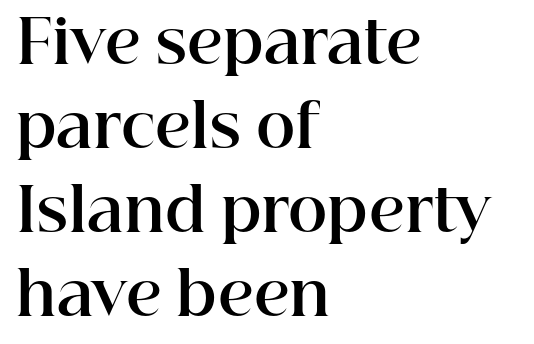
The image shows 60 px bold serif type, upright; set left-aligned, normal line spacing (1.4x), normal letter spacing, not underlined; high stroke contrast and a medium x-height.
